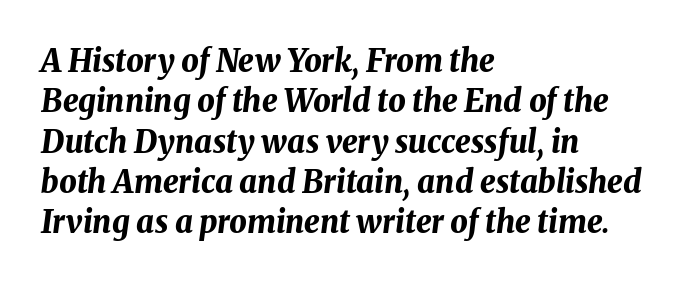
The line-height multiplier appears to be the usual default. Each line starts at the same left margin while the right side varies. An italicized treatment has been applied to the whole sample. Looks like regular typesetting: each glyph gets only the width it needs.
